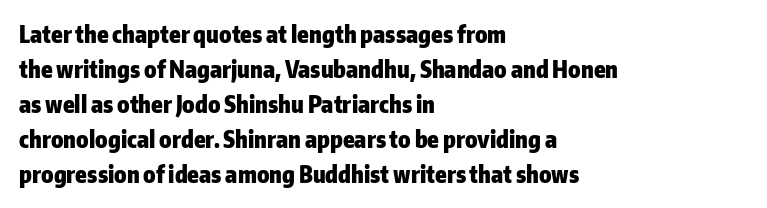
The image shows 23 px bold type, upright; set left-aligned, normal line spacing (1.52x), normal letter spacing, not underlined.
